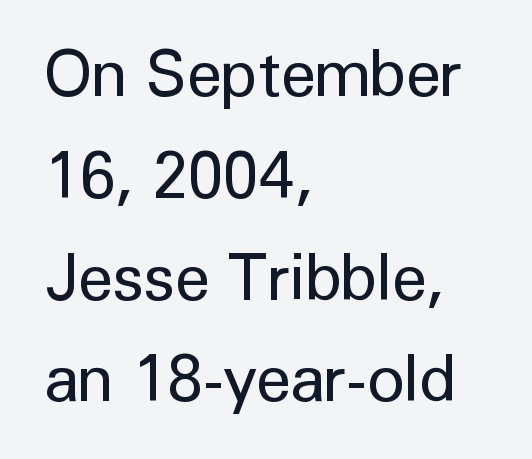
{"serif": "no", "italic": "no", "bold": "no", "weight": "regular", "width": "normal", "stroke_contrast": "low", "x_height": "medium", "monospaced": "no", "underline": "no", "align": "left", "line_spacing": "normal", "line_spacing_ratio": 1.59, "letter_spacing": "normal", "letter_spacing_em": 0.0, "glyph_px": 64}
